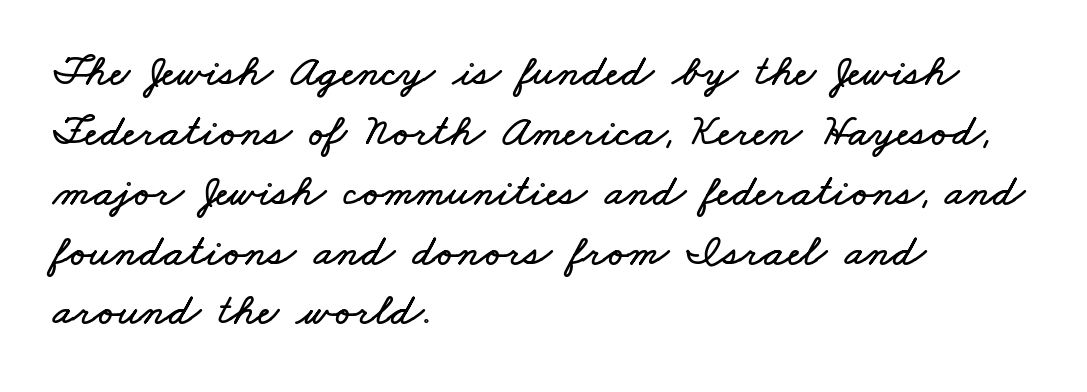
The image shows 45 px wide type; set left-aligned, normal line spacing (1.33x), normal letter spacing, not underlined; low stroke contrast and a small x-height.
